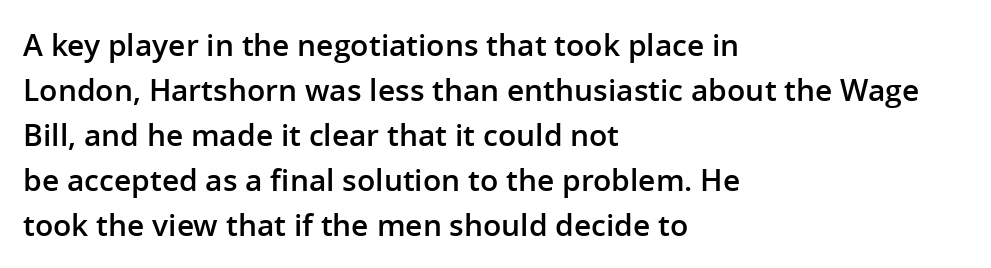
Q: Is the text bold? A: Semi-bold.
Q: Is the text italic (slanted)? A: No, it is upright.
Q: Is the typeface a serif or a sans-serif typeface? A: Sans-serif.
Q: Is the text underlined? A: No.
Q: How is the paragraph aligned? A: Left-aligned.
Q: Is the spacing between letters normal or unusually wide? A: Normal.
Q: Is the spacing between lines tight, normal or loose? A: Normal.
Q: Width (condensed, normal, or wide)? A: Normal.
Q: Stroke contrast? A: Low.
Q: x-height? A: Medium.
Q: Monospaced? A: No.
